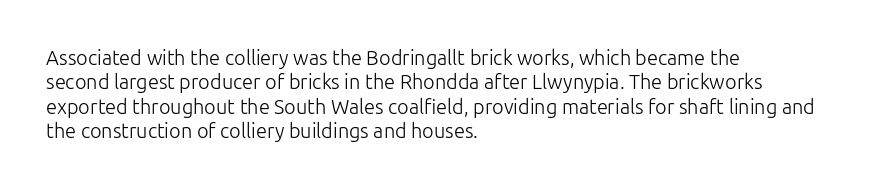
Q: Is the text bold? A: No.
Q: Is the text italic (slanted)? A: No, it is upright.
Q: Is the text underlined? A: No.
Q: How is the paragraph aligned? A: Left-aligned.
Q: Is the spacing between letters normal or unusually wide? A: Normal.
